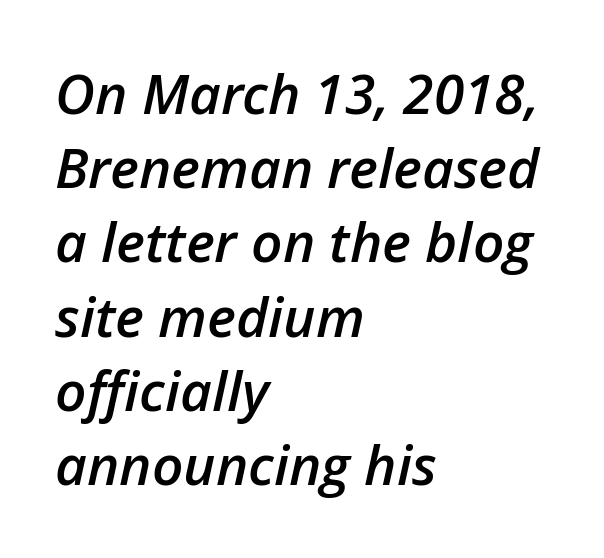
{"italic": "yes", "lean": "right", "slant_degrees": 12, "bold": "semi", "weight": "semibold", "width": "normal", "stroke_contrast": "low", "x_height": "medium", "monospaced": "no", "underline": "no", "align": "left", "line_spacing": "normal", "line_spacing_ratio": 1.35, "letter_spacing": "normal", "letter_spacing_em": 0.0, "glyph_px": 55}
